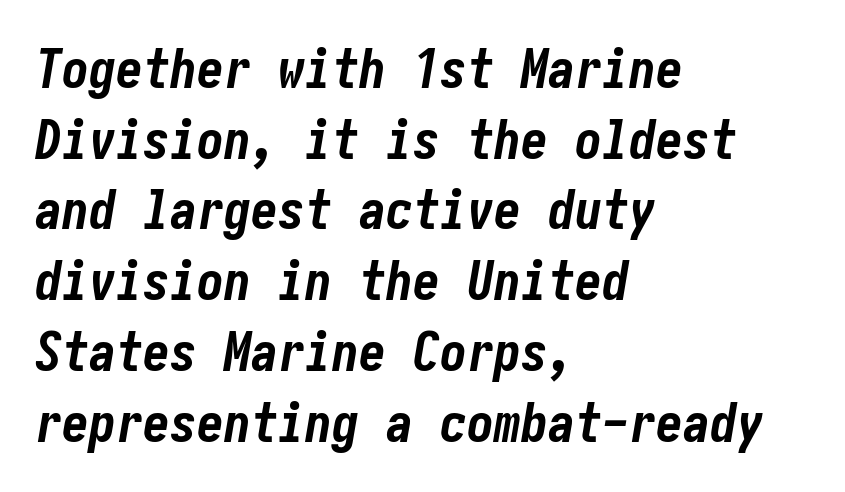
Q: Is the text bold? A: Yes.
Q: Is the text italic (slanted)? A: Yes, it leans right by about 10 degrees.
Q: Is the text underlined? A: No.
Q: How is the paragraph aligned? A: Left-aligned.
Q: Is the spacing between letters normal or unusually wide? A: Normal.
Q: Is the spacing between lines tight, normal or loose? A: Normal.
Q: Width (condensed, normal, or wide)? A: Condensed.
Q: Stroke contrast? A: Low.
Q: x-height? A: Medium.
